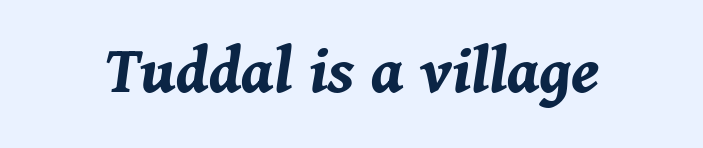
The string is rendered with underlining switched off. Note the varied advance widths — an 'i' is clearly narrower than an 'm'. The passage shown has conventional tracking throughout. The font's italic variant was chosen for this text. I'd describe the lettering as bold — thick and assertive.
